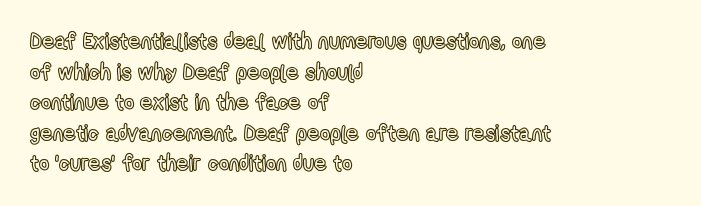
{"italic": "no", "underline": "no", "align": "left", "line_spacing": "normal", "line_spacing_ratio": 1.39, "letter_spacing": "normal", "letter_spacing_em": 0.0, "glyph_px": 22}
